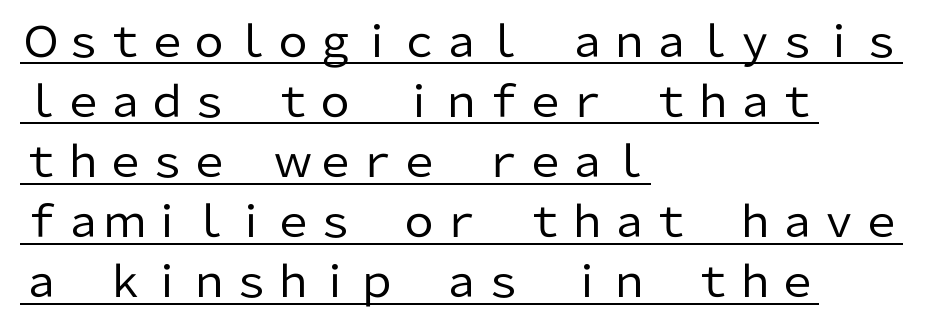
The image shows 42 px regular-weight sans-serif type, upright; set left-aligned, normal line spacing (1.43x), normal letter spacing, underlined; low stroke contrast and a medium x-height.
